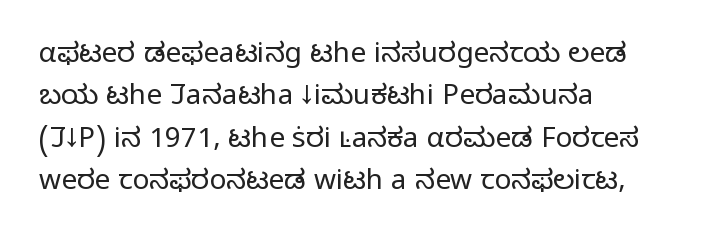
In CSS terms this would be text-align: left. Beneath every word, the page is bare. Between one letter and the next there's only the usual sliver of space. A typesetter would call this proportional, since set widths differ per character. Letterform terminals end flat and unadorned throughout the passage.
